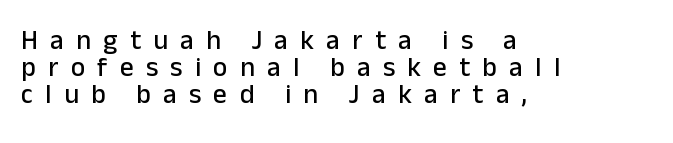
{"italic": "no", "underline": "no", "align": "left", "line_spacing": "tight", "line_spacing_ratio": 1.0, "letter_spacing": "wide", "letter_spacing_em": 0.46, "glyph_px": 27}
